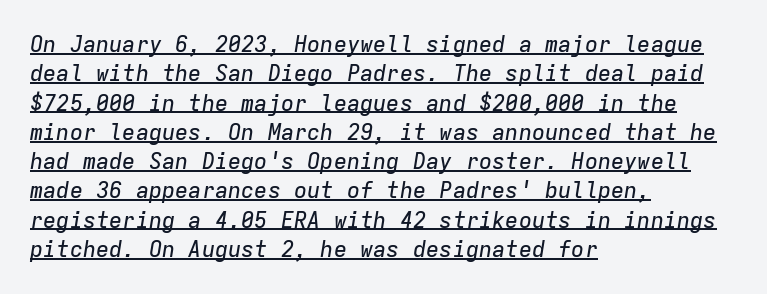
What decoration does the sample have? An underline. Notice how the stems are inclined rather than vertical — that's the hallmark of italics. One glance says typical: line gaps are just what's usual. Does extra space separate the letters? No, they use regular spacing. This sample is left-justified, so line endings fall wherever the words run out.
